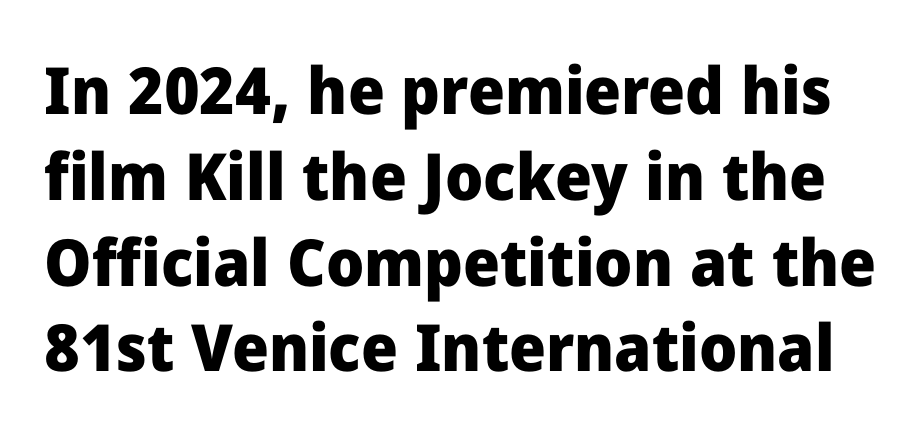
The image shows 65 px heavy sans-serif type, upright; set normal line spacing (1.32x), normal letter spacing, not underlined; low stroke contrast and a medium x-height.
